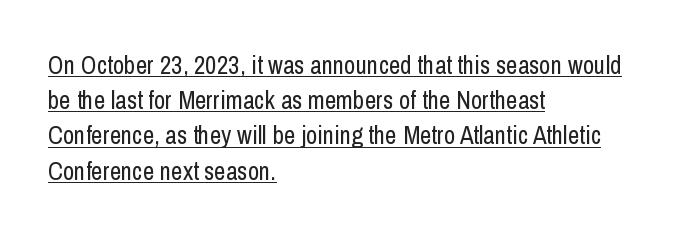
The image shows 25 px text type, upright; set left-aligned, normal line spacing (1.41x), normal letter spacing, underlined.
